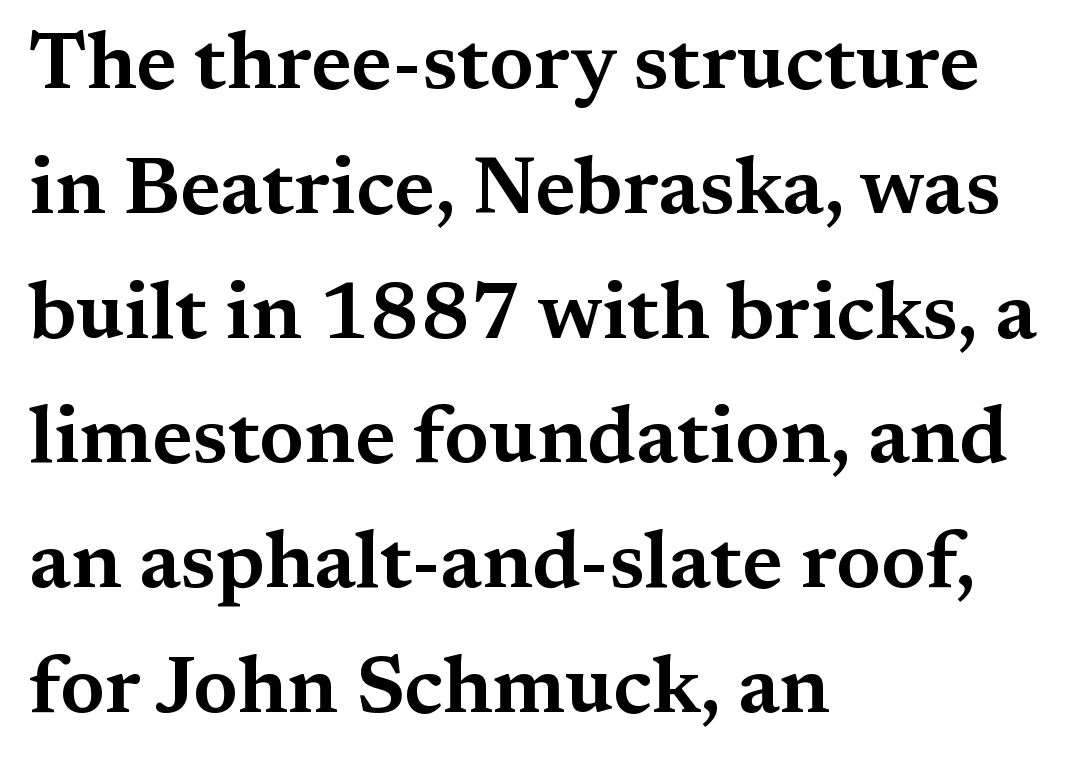
{"serif": "yes", "italic": "no", "width": "wide", "stroke_contrast": "medium", "x_height": "medium", "monospaced": "no", "underline": "no", "align": "left", "line_spacing": "normal", "line_spacing_ratio": 1.56, "letter_spacing": "normal", "letter_spacing_em": 0.0, "glyph_px": 80}
